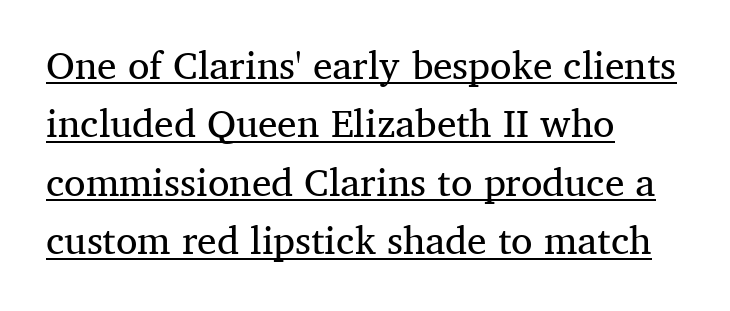
The image shows 39 px regular-weight serif type, upright; set left-aligned, normal line spacing (1.5x), normal letter spacing, underlined; medium stroke contrast and a medium x-height.
